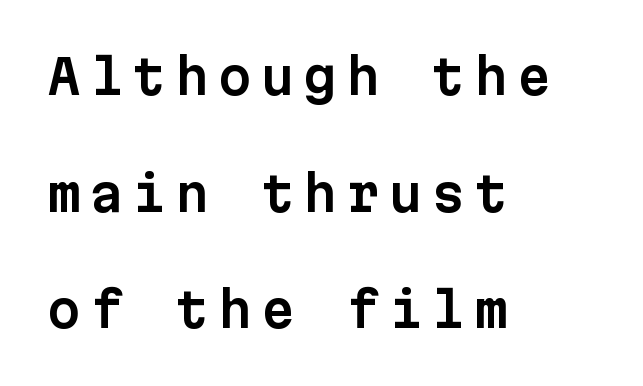
Is this a fixed-width face? Yes — each glyph sits in an identical cell. Look at the bottom of the vertical strokes: they stop flat, with no serifs. Descenders are the only things crossing below the line. The setting favours the left margin, as ordinary paragraphs usually do. Unlike italic type, these characters show no tilt at all.
